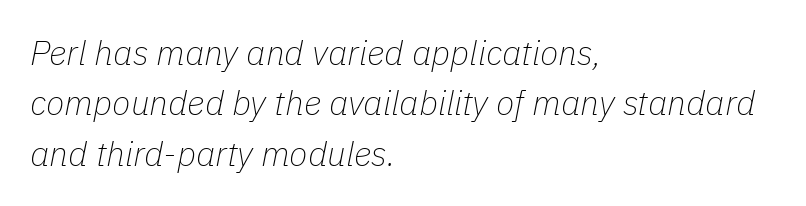
{"italic": "yes", "lean": "right", "slant_degrees": 11, "bold": "no", "weight": "thin", "width": "normal", "stroke_contrast": "low", "x_height": "medium", "monospaced": "no", "underline": "no", "align": "left", "line_spacing": "normal", "line_spacing_ratio": 1.48, "letter_spacing": "normal", "letter_spacing_em": 0.0, "glyph_px": 34}
